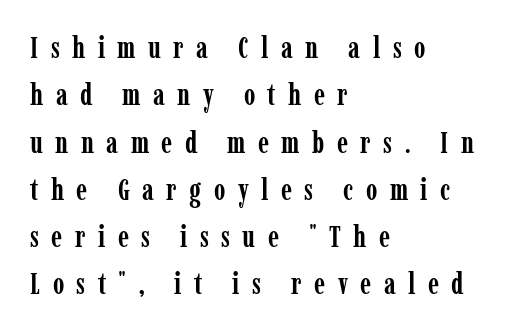
{"serif": "yes", "italic": "no", "bold": "yes", "weight": "semibold", "width": "condensed", "stroke_contrast": "low", "x_height": "medium", "monospaced": "no", "underline": "no", "align": "left", "line_spacing": "normal", "line_spacing_ratio": 1.63, "letter_spacing": "wide", "letter_spacing_em": 0.43, "glyph_px": 29}
